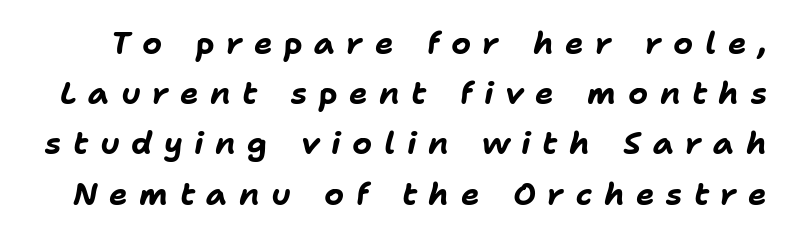
The image shows 31 px bold type, italic (leaning right); set normal line spacing (1.62x), unusually wide letter spacing (+0.37 em), not underlined; low stroke contrast and a medium x-height.
